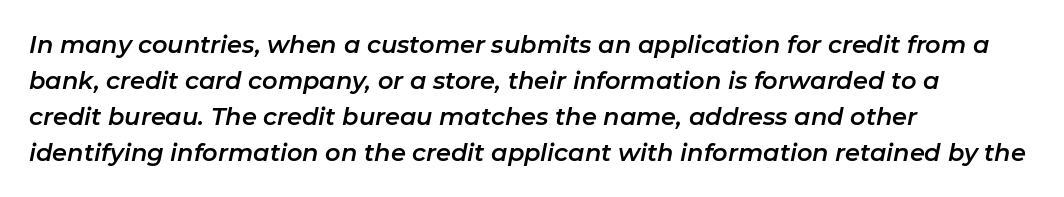
Leading: standard. The letterforms sit shoulder to shoulder at normal distance. The words here are not underlined. Designer's note — italics engaged. Typeset ragged right — the left edge is the straight one.
